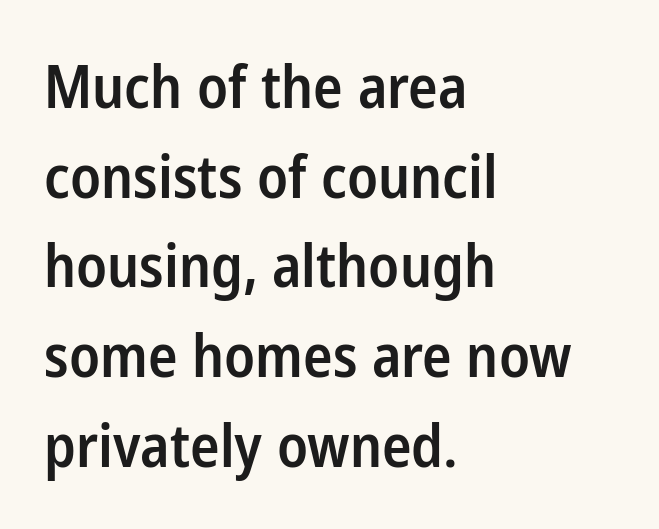
Q: Is the text bold? A: Semi-bold.
Q: Is the text italic (slanted)? A: No, it is upright.
Q: Is the typeface a serif or a sans-serif typeface? A: Sans-serif.
Q: Is the text underlined? A: No.
Q: How is the paragraph aligned? A: Left-aligned.
Q: Is the spacing between letters normal or unusually wide? A: Normal.
Q: Is the spacing between lines tight, normal or loose? A: Normal.
Q: Width (condensed, normal, or wide)? A: Condensed.
Q: Stroke contrast? A: Low.
Q: x-height? A: Medium.
Q: Monospaced? A: No.
